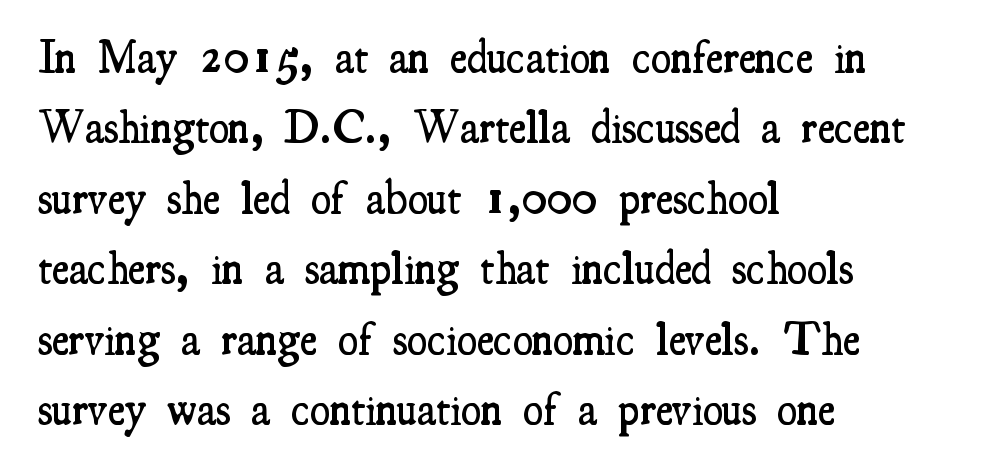
The image shows 46 px semibold, condensed serif type, upright; set left-aligned, normal line spacing (1.53x), normal letter spacing, not underlined; medium stroke contrast and a small x-height.
